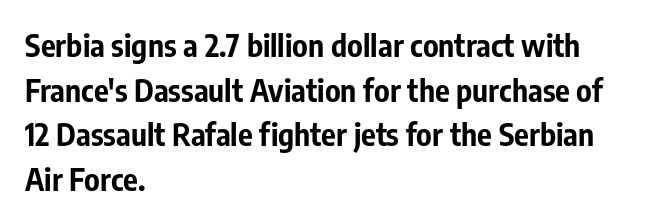
The line-height multiplier appears to be the usual default. Casual observation: everything's shoved over to the left. Nothing sits at the stroke ends, so this counts as sans-serif. The strip under each line holds only bare page.
